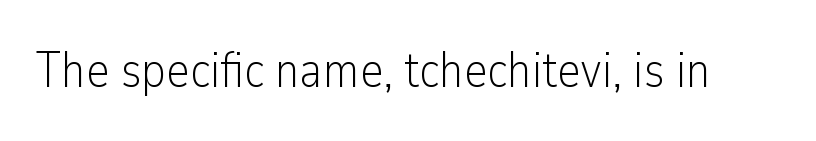
Q: Is the text bold? A: No.
Q: Is the text italic (slanted)? A: No, it is upright.
Q: Is the typeface a serif or a sans-serif typeface? A: Sans-serif.
Q: Is the text underlined? A: No.
Q: Is the spacing between letters normal or unusually wide? A: Normal.
Q: Width (condensed, normal, or wide)? A: Condensed.
Q: Stroke contrast? A: Low.
Q: x-height? A: Medium.
Q: Monospaced? A: No.
